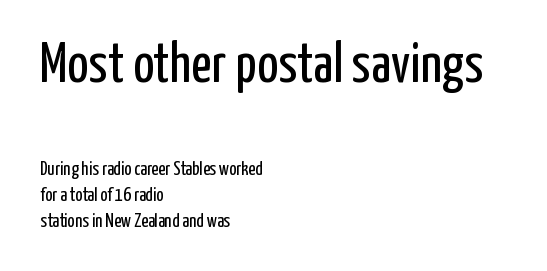
Between one letter and the next there's only the usual sliver of space. Every row of glyphs begins at an identical x-position on the left. The cut favours lightness, reaching ordinary text weight at its darkest. Notice how descenders clear the ascenders below comfortably — that's standard leading. Notice how the stems are strictly vertical — no italics here.
